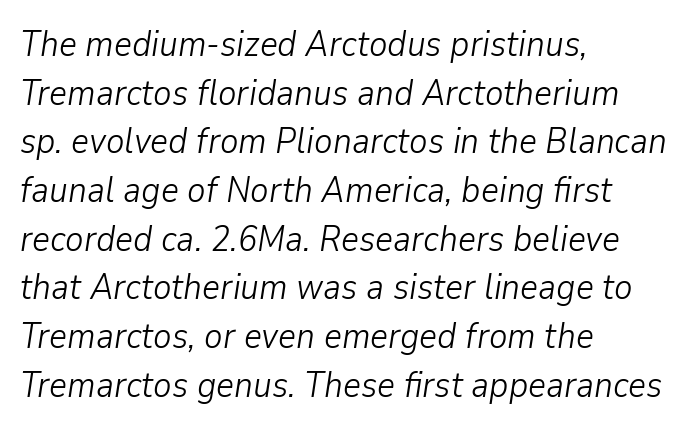
{"italic": "yes", "lean": "right", "slant_degrees": 9, "bold": "no", "weight": "light", "width": "normal", "stroke_contrast": "low", "x_height": "medium", "monospaced": "no", "underline": "no", "align": "left", "line_spacing": "normal", "line_spacing_ratio": 1.39, "letter_spacing": "normal", "letter_spacing_em": 0.0, "glyph_px": 35}
